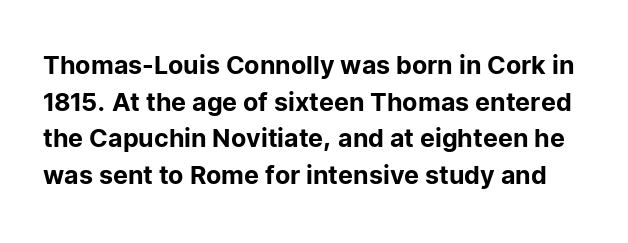
Characters follow at the spacing the type designer built in. Leading: standard. Plain, unruled lines of type. Upright lettering throughout.
